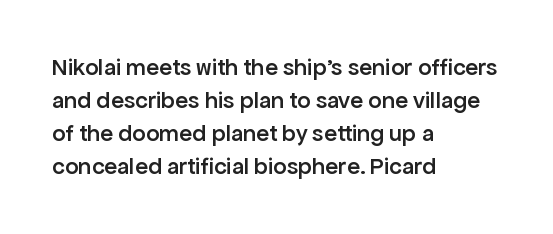
This rendering features lettering with no underline. Firm but not heavy-handed strokes: this text is semibold. Compared with typical body copy, the letter spacing here is the same. This sample is left-justified, so line endings fall wherever the words run out. Normally led — the rows are evenly, conventionally spaced.
